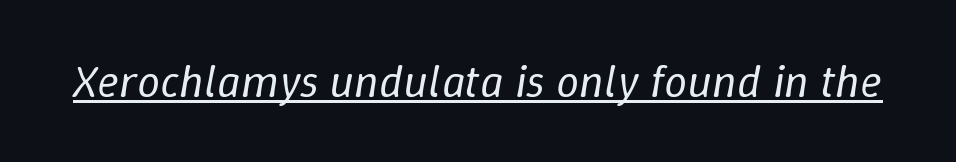
Q: Is the text bold? A: No.
Q: Is the text italic (slanted)? A: Yes, it leans right by about 9 degrees.
Q: Is the text underlined? A: Yes.
Q: Is the spacing between letters normal or unusually wide? A: Normal.
Q: Width (condensed, normal, or wide)? A: Normal.
Q: Stroke contrast? A: Low.
Q: x-height? A: Medium.
Q: Monospaced? A: No.
